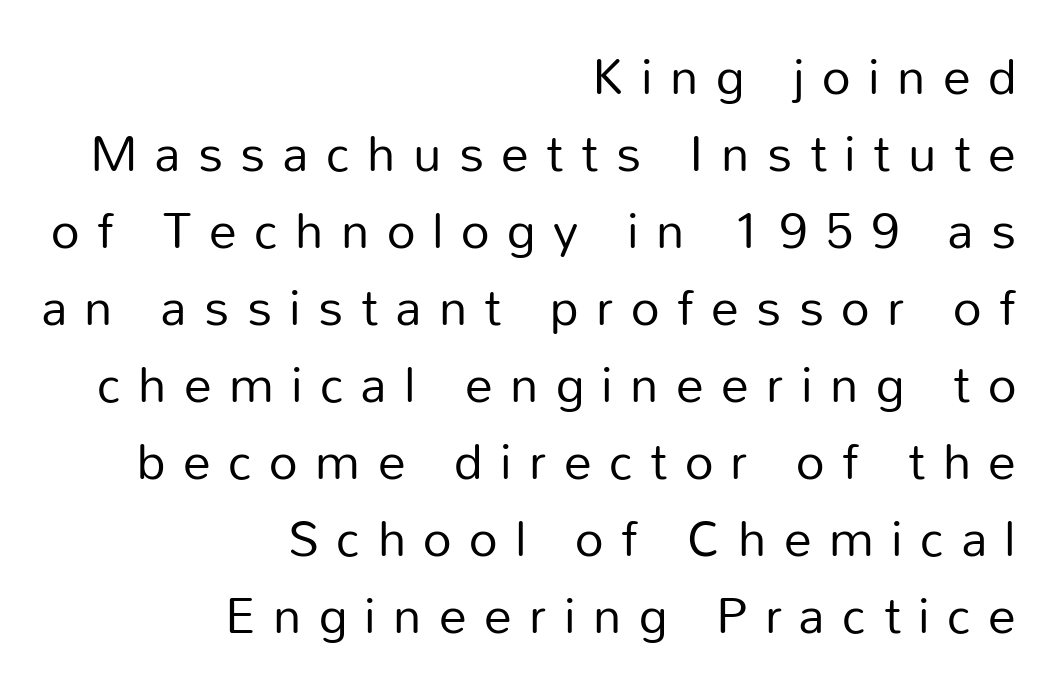
Each word looks stretched out because of the extra space between its letters. The letters advance in unequal steps, a hallmark of proportional type. Bare-footed words on every line. Vertical spacing — default. Do the letters lean? They stand straight. No chunkiness to these letters — they're not bold.
